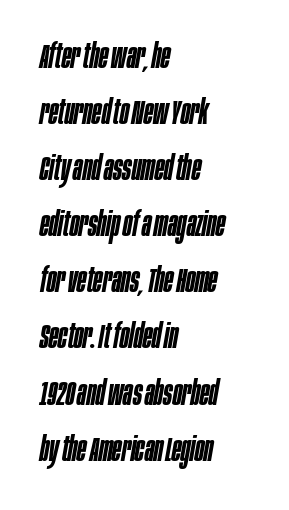
Q: Is the text bold? A: Semi-bold.
Q: Is the text italic (slanted)? A: Yes, it leans right by about 10 degrees.
Q: Is the text underlined? A: No.
Q: How is the paragraph aligned? A: Left-aligned.
Q: Is the spacing between letters normal or unusually wide? A: Normal.
Q: Is the spacing between lines tight, normal or loose? A: Normal.
Q: Width (condensed, normal, or wide)? A: Condensed.
Q: Stroke contrast? A: Low.
Q: x-height? A: Large.
Q: Monospaced? A: No.
